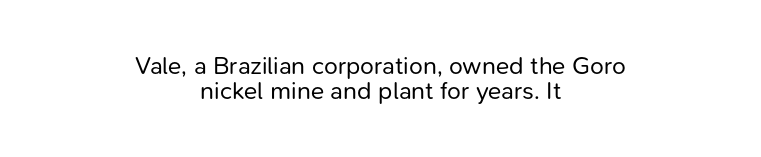
Compared with a flush-left layout, this one balances lines on the center instead. Short note: letters normally spaced. Descender tails drop into unmarked territory. Interline gaps are noticeably narrow in this sample. The characters are drawn with everyday or finer stroke widths. The lettering holds an erect, upright posture throughout.
